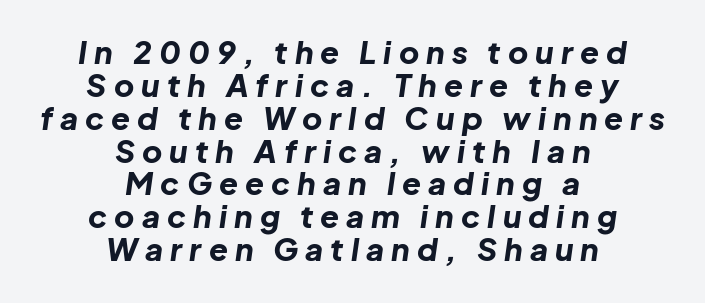
{"italic": "yes", "lean": "right", "slant_degrees": 8, "bold": "yes", "weight": "bold", "width": "normal", "stroke_contrast": "low", "x_height": "medium", "monospaced": "no", "underline": "no", "align": "center", "line_spacing": "tight", "line_spacing_ratio": 1.06, "letter_spacing": "wide", "letter_spacing_em": 0.23, "glyph_px": 31}
